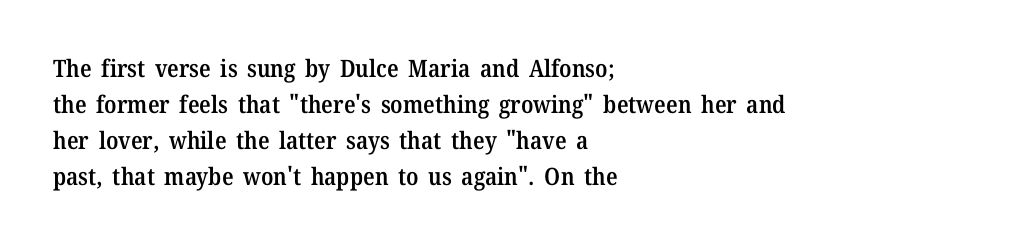
The image shows 24 px text type, upright; set left-aligned, normal line spacing (1.5x), normal letter spacing, not underlined.
